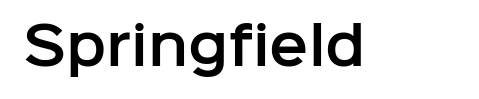
The image shows 52 px sans-serif type, upright; set normal letter spacing, not underlined; low stroke contrast and a medium x-height.
